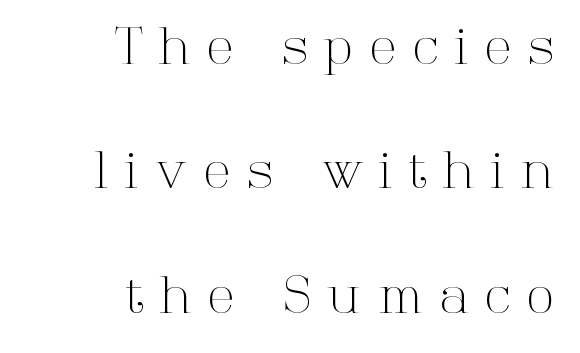
Q: Is the text bold? A: No.
Q: Is the text italic (slanted)? A: No, it is upright.
Q: Is the typeface a serif or a sans-serif typeface? A: Serif.
Q: Is the text underlined? A: No.
Q: How is the paragraph aligned? A: Right-aligned.
Q: Is the spacing between letters normal or unusually wide? A: Unusually wide.
Q: Is the spacing between lines tight, normal or loose? A: Loose.
Q: Width (condensed, normal, or wide)? A: Normal.
Q: Stroke contrast? A: High.
Q: x-height? A: Medium.
Q: Monospaced? A: No.
